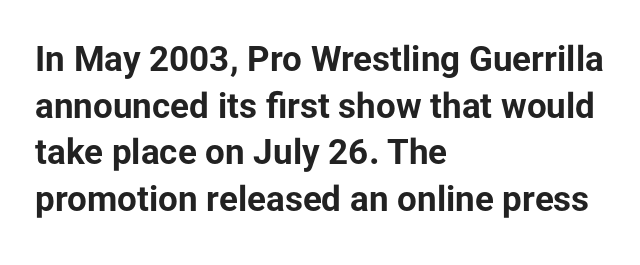
Q: Is the text bold? A: Yes.
Q: Is the text italic (slanted)? A: No, it is upright.
Q: Is the typeface a serif or a sans-serif typeface? A: Sans-serif.
Q: Is the text underlined? A: No.
Q: How is the paragraph aligned? A: Left-aligned.
Q: Is the spacing between letters normal or unusually wide? A: Normal.
Q: Is the spacing between lines tight, normal or loose? A: Normal.
Q: Width (condensed, normal, or wide)? A: Normal.
Q: Stroke contrast? A: Low.
Q: x-height? A: Medium.
Q: Monospaced? A: No.
